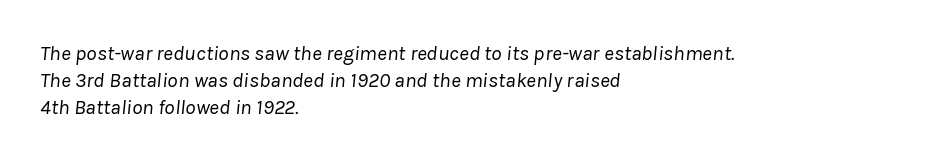
Type without underlining. Leftover space on each line is placed entirely after the last word. Rendered with sloped, italic letterforms. The letters look calm and open, with moderate or lighter stems.
